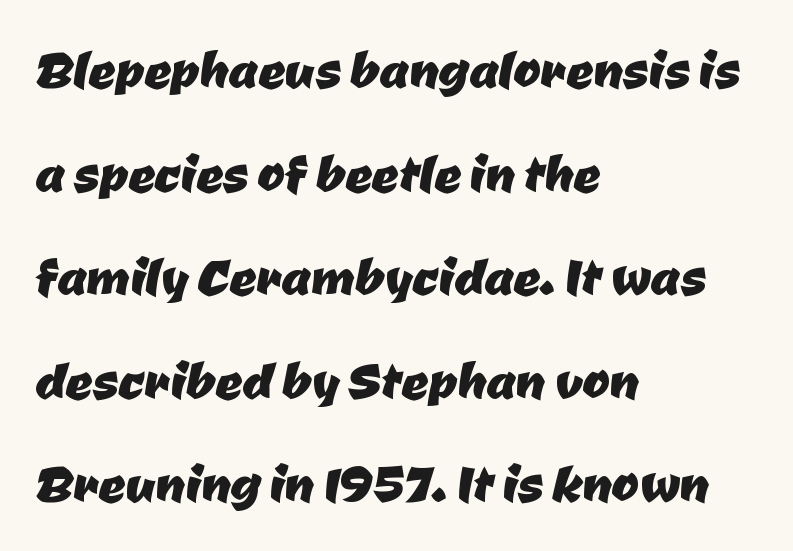
Think of a printed novel: that variable character pitch is what you see here. The specimen omits any rule beneath the text block's lines. Students, note that the glyphs here touch the page at normal intervals. You can tell from the bare stems that sans-serif type was used.
